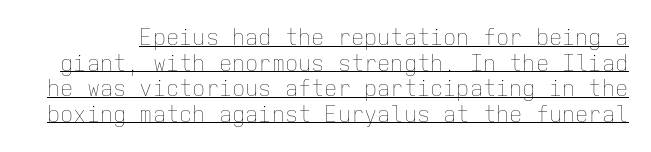
{"italic": "no", "bold": "no", "underline": "yes", "line_spacing_ratio": 1.16, "letter_spacing": "normal", "letter_spacing_em": 0.0, "glyph_px": 22}
